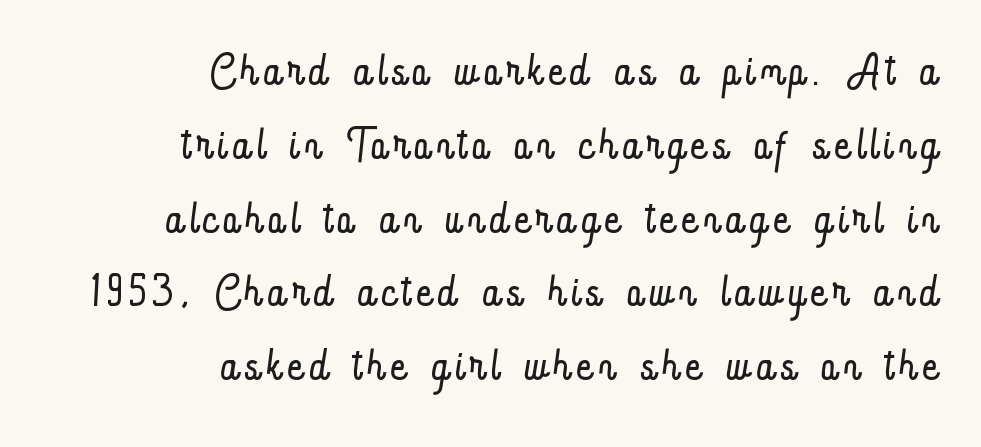
Here the designer chose a conventional face with non-uniform glyph widths. Letters rest on an invisible, unmarked baseline. Ink coverage per letter is moderate at most.
